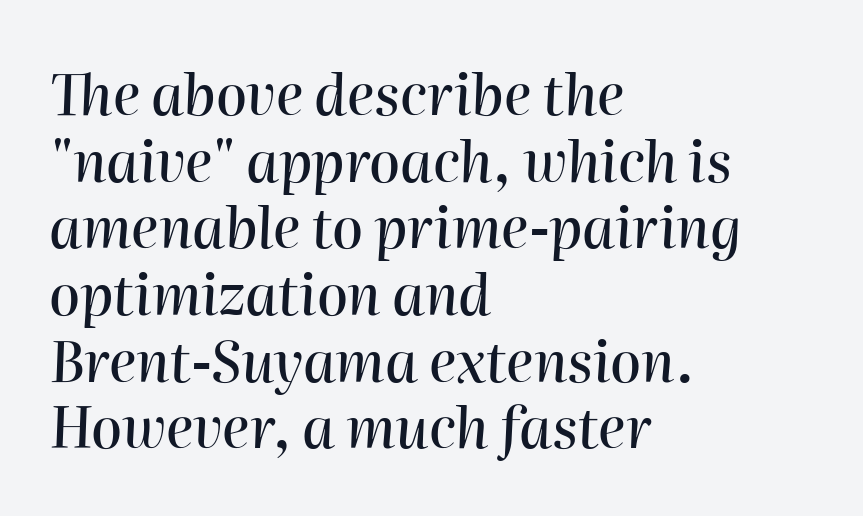
Q: Is the text italic (slanted)? A: Yes, it leans right by about 2 degrees.
Q: Is the text underlined? A: No.
Q: How is the paragraph aligned? A: Left-aligned.
Q: Is the spacing between letters normal or unusually wide? A: Normal.
Q: Width (condensed, normal, or wide)? A: Normal.
Q: Stroke contrast? A: High.
Q: x-height? A: Medium.
Q: Monospaced? A: No.
